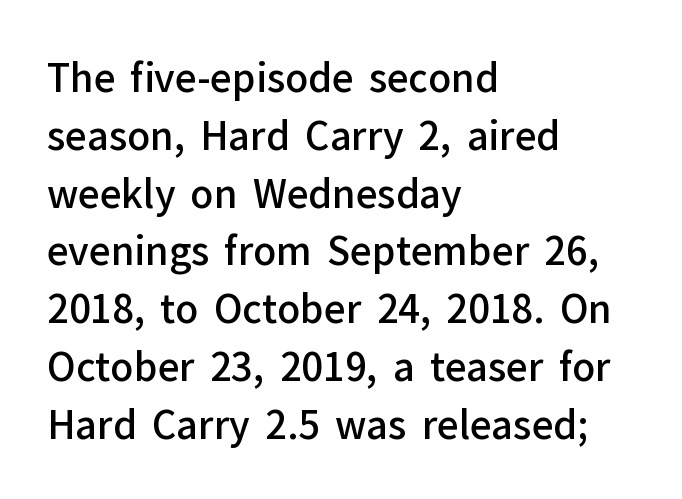
{"serif": "no", "italic": "no", "bold": "semi", "weight": "semibold", "width": "normal", "stroke_contrast": "low", "x_height": "medium", "monospaced": "no", "underline": "no", "align": "left", "line_spacing": "normal", "line_spacing_ratio": 1.52, "letter_spacing": "normal", "letter_spacing_em": 0.0, "glyph_px": 38}
